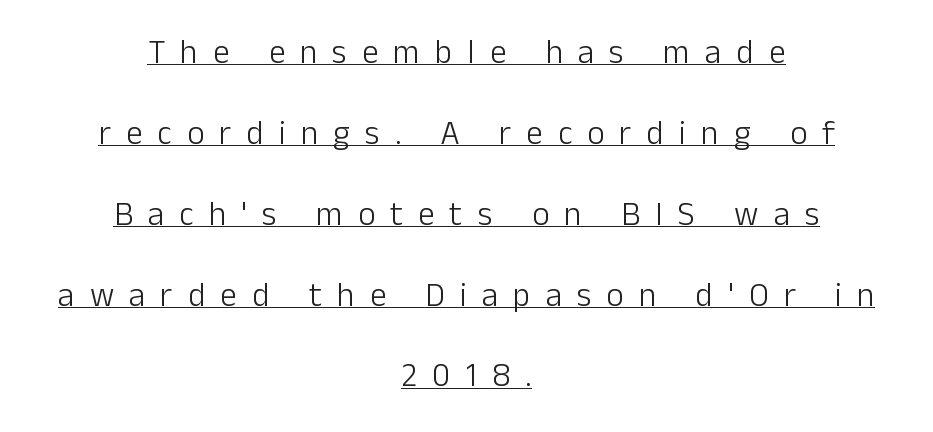
Ordinary non-slanted type is in use. In designer terms, the underline attribute is active on this setting. The line texture is sparse and dotted thanks to wide tracking. Horizontal bands of white between lines are thick stripes.
